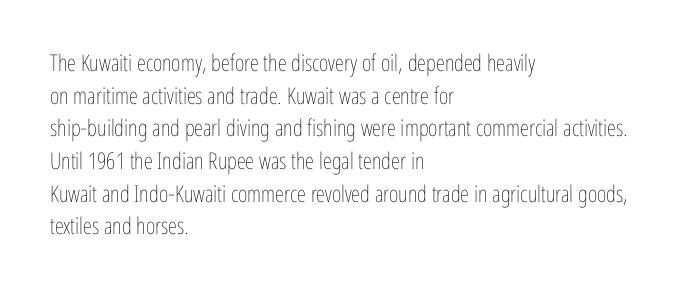
Q: Is the text bold? A: No.
Q: Is the text italic (slanted)? A: No, it is upright.
Q: Is the text underlined? A: No.
Q: How is the paragraph aligned? A: Left-aligned.
Q: Is the spacing between letters normal or unusually wide? A: Normal.
Q: Is the spacing between lines tight, normal or loose? A: Normal.
